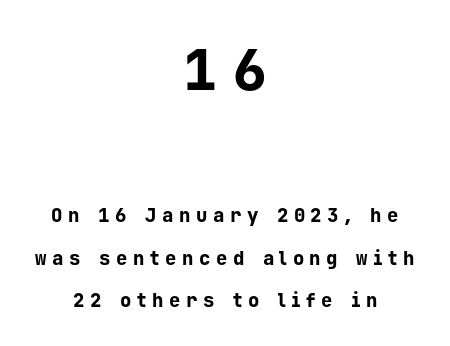
Q: Is the text bold? A: Yes.
Q: Is the text italic (slanted)? A: No, it is upright.
Q: Is the typeface a serif or a sans-serif typeface? A: Sans-serif.
Q: Is the text underlined? A: No.
Q: How is the paragraph aligned? A: Centered.
Q: Is the spacing between letters normal or unusually wide? A: Unusually wide.
Q: Is the spacing between lines tight, normal or loose? A: Loose.
Q: Which block of text is set in a larger size, the first (top) or the second (bottom)? A: The first (top) one.
Q: Width (condensed, normal, or wide)? A: Normal.
Q: Stroke contrast? A: Low.
Q: x-height? A: Medium.
Q: Monospaced? A: Yes.
